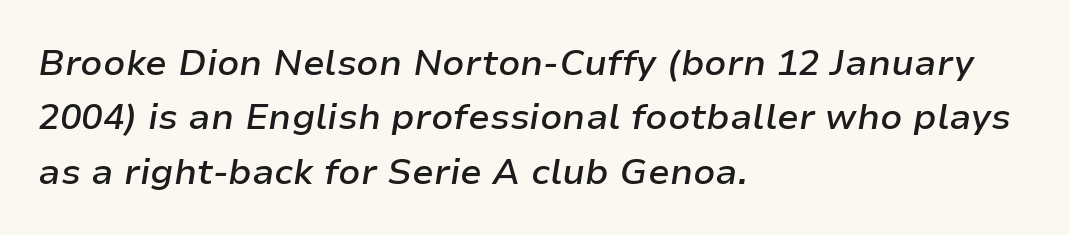
The string is rendered with underlining switched off. This is oblique type, the kind used for emphasis or titles. Set as a demibold, roughly 600 on the weight scale. These lines are set flush left with a ragged right edge.
